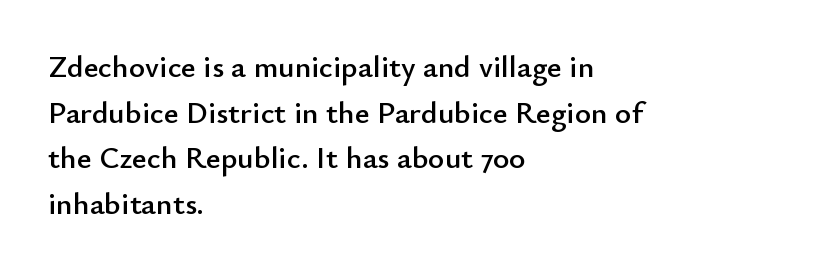
Notice how the stems are strictly vertical — no italics here. Visually the block forms a straight wall on the left and a jagged coastline on the right. Check the space under the baseline: it is left empty. Tracking value appears to be zero — textbook default spacing.
